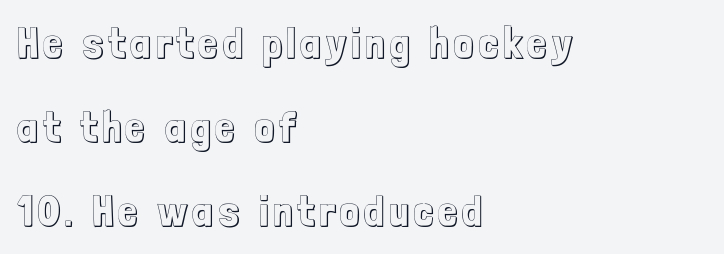
Q: Is the text italic (slanted)? A: No, it is upright.
Q: Is the text underlined? A: No.
Q: How is the paragraph aligned? A: Left-aligned.
Q: Is the spacing between lines tight, normal or loose? A: Loose.
Q: Width (condensed, normal, or wide)? A: Condensed.
Q: x-height? A: Medium.
Q: Monospaced? A: No.
